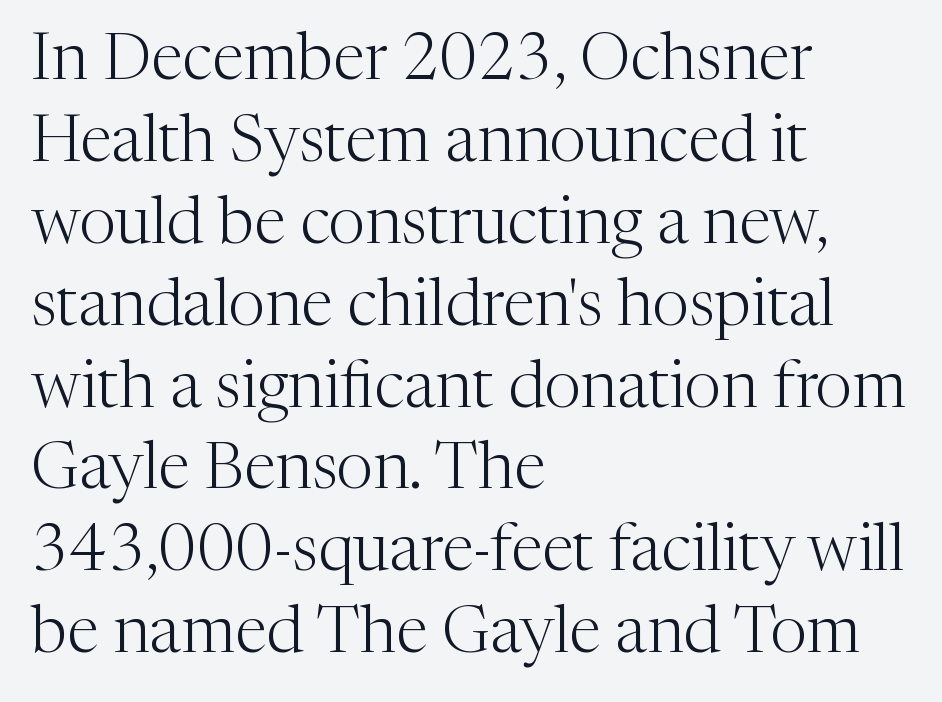
The image shows 65 px light serif type, upright; set left-aligned, normal line spacing (1.26x), normal letter spacing, not underlined; medium stroke contrast and a medium x-height.
